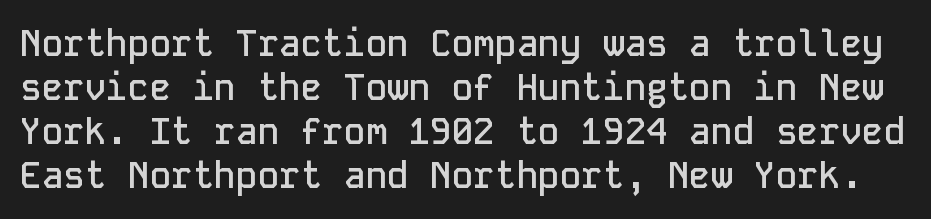
The image shows 36 px semibold sans-serif type, upright, monospaced; set line spacing 1.22x, normal letter spacing, not underlined; low stroke contrast and a medium x-height.
